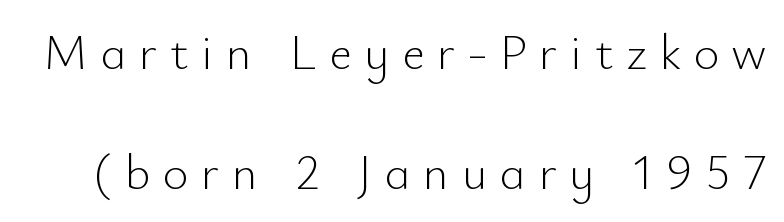
The image shows 49 px light sans-serif type, upright; set loose line spacing (2.45x), unusually wide letter spacing (+0.26 em), not underlined; low stroke contrast and a small x-height.
